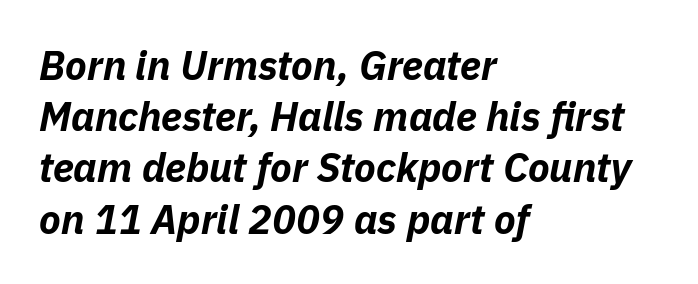
All the whitespace from short lines collects on the right. Is the type slanted? Yes — the strokes lean at a clear angle. These lines are rendered in a variable-pitch font. These lines sit exactly where default settings would place them. Quick note: underline off.
